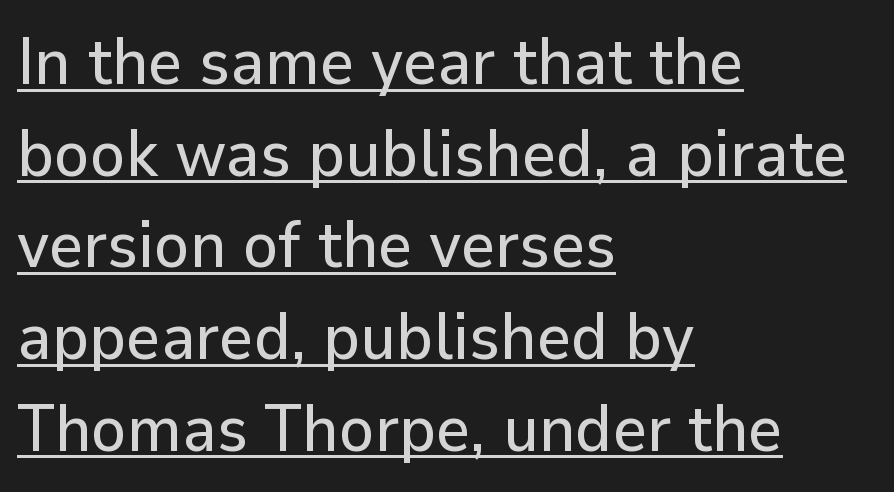
Q: Is the text italic (slanted)? A: No, it is upright.
Q: Is the typeface a serif or a sans-serif typeface? A: Sans-serif.
Q: Is the text underlined? A: Yes.
Q: How is the paragraph aligned? A: Left-aligned.
Q: Is the spacing between letters normal or unusually wide? A: Normal.
Q: Is the spacing between lines tight, normal or loose? A: Normal.
Q: Width (condensed, normal, or wide)? A: Normal.
Q: Stroke contrast? A: Low.
Q: x-height? A: Medium.
Q: Monospaced? A: No.
